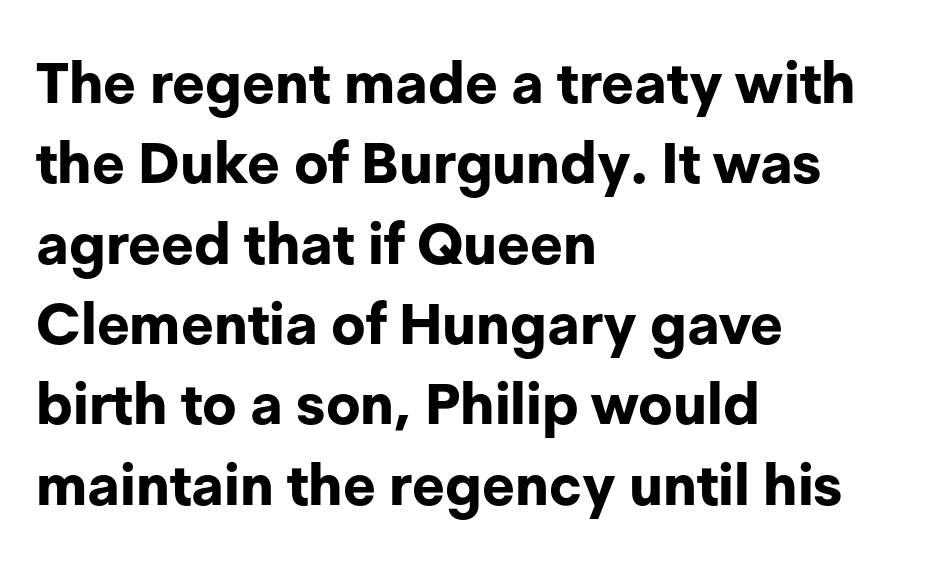
Q: Is the text bold? A: Yes.
Q: Is the text italic (slanted)? A: No, it is upright.
Q: Is the typeface a serif or a sans-serif typeface? A: Sans-serif.
Q: Is the text underlined? A: No.
Q: How is the paragraph aligned? A: Left-aligned.
Q: Is the spacing between letters normal or unusually wide? A: Normal.
Q: Is the spacing between lines tight, normal or loose? A: Normal.
Q: Width (condensed, normal, or wide)? A: Normal.
Q: Stroke contrast? A: Low.
Q: x-height? A: Medium.
Q: Monospaced? A: No.
